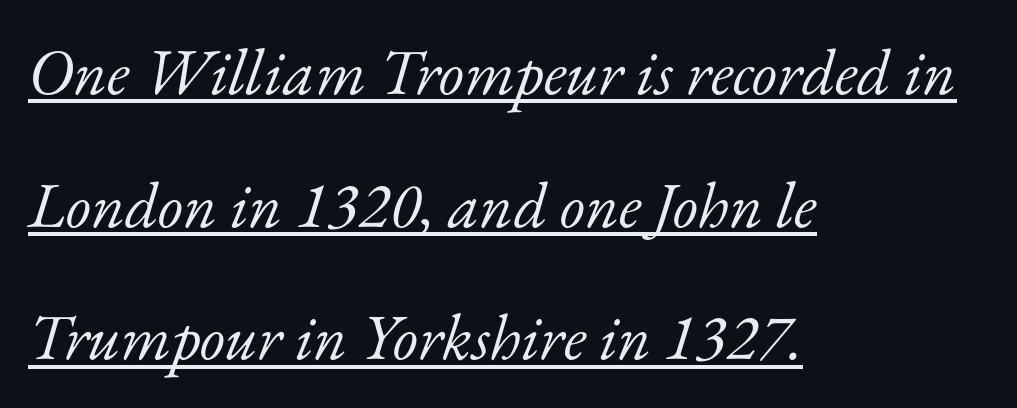
No letter is thick-stroked: the sample isn't bold. How are the letters spaced? Ordinarily, with no added tracking. Typeset ragged right — the left edge is the straight one. The face used here is proportionally spaced, like ordinary book or web type. These lines were composed using italics.
